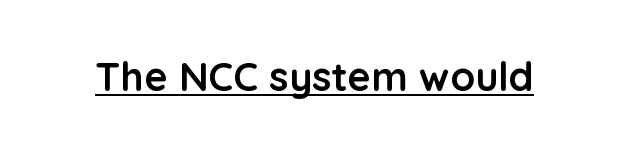
{"serif": "no", "italic": "no", "bold": "yes", "weight": "semibold", "width": "normal", "stroke_contrast": "low", "x_height": "medium", "monospaced": "no", "underline": "yes", "letter_spacing": "normal", "letter_spacing_em": 0.0, "glyph_px": 40}
